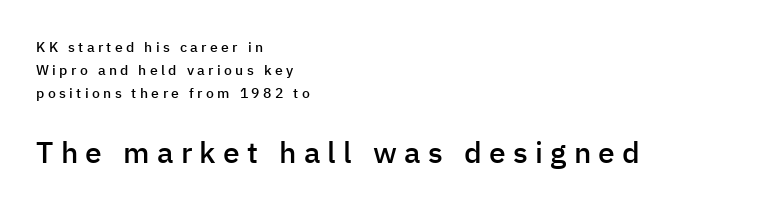
These lines sit exactly where default settings would place them. Students, this is semibold: more ink than regular, less than bold. One-word summary of the alignment: left. Stroke terminals: plain, sans-serif.
